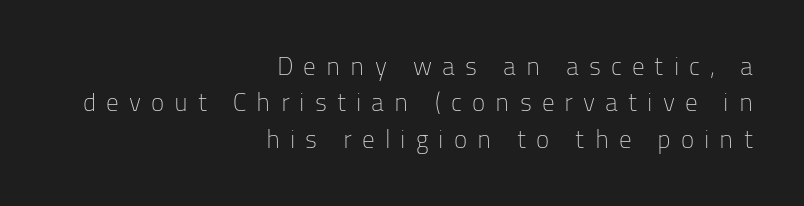
The image shows 25 px text type, upright; set right-aligned, normal line spacing (1.46x), unusually wide letter spacing (+0.4 em), not underlined.
